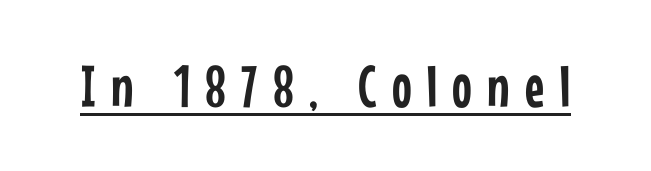
{"serif": "no", "italic": "no", "width": "condensed", "stroke_contrast": "low", "x_height": "medium", "monospaced": "no", "underline": "yes", "letter_spacing": "wide", "letter_spacing_em": 0.26, "glyph_px": 59}
